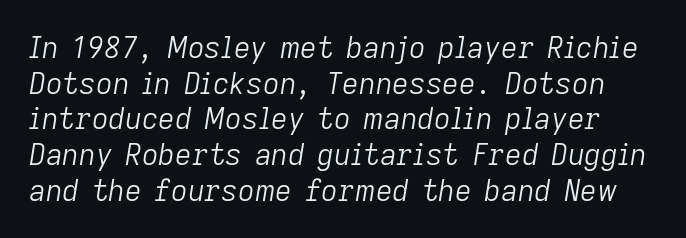
Is this a fixed-width face? No — the glyphs have proportional, varying widths. Would a proofreader flag this as italicized? Yes. Compared with typical body copy, the letter spacing here is the same. Unmarked baselines from the first word to the last.
